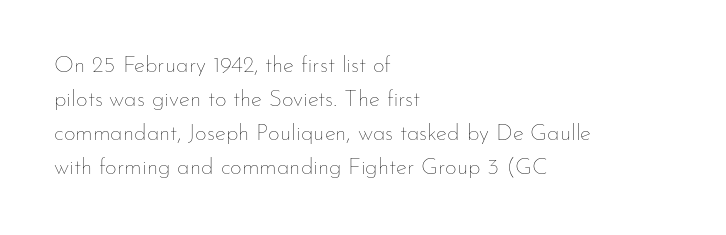
Q: Is the text bold? A: No.
Q: Is the text italic (slanted)? A: No, it is upright.
Q: Is the text underlined? A: No.
Q: How is the paragraph aligned? A: Left-aligned.
Q: Is the spacing between letters normal or unusually wide? A: Normal.
Q: Is the spacing between lines tight, normal or loose? A: Normal.
